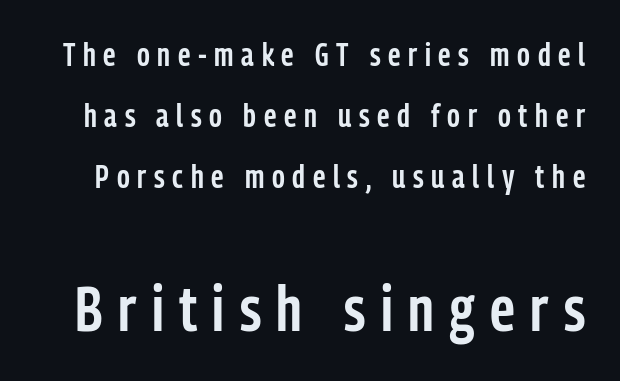
{"serif": "no", "italic": "no", "bold": "semi", "weight": "semibold", "width": "condensed", "stroke_contrast": "low", "x_height": "medium", "monospaced": "no", "underline": "no", "line_spacing": "loose", "line_spacing_ratio": 1.9, "letter_spacing": "wide", "letter_spacing_em": 0.24, "larger_block": "second", "size_ratio": 2.0, "glyph_px": 64}
